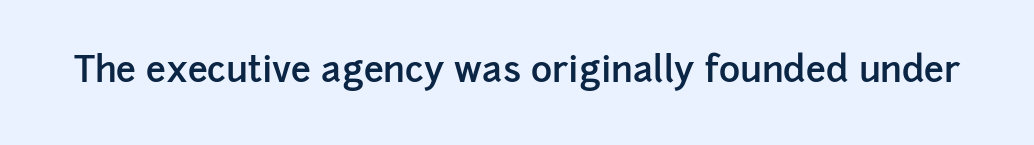
{"serif": "no", "italic": "no", "bold": "semi", "weight": "semibold", "width": "normal", "stroke_contrast": "low", "x_height": "medium", "monospaced": "no", "underline": "no", "letter_spacing": "normal", "letter_spacing_em": 0.0, "glyph_px": 36}
